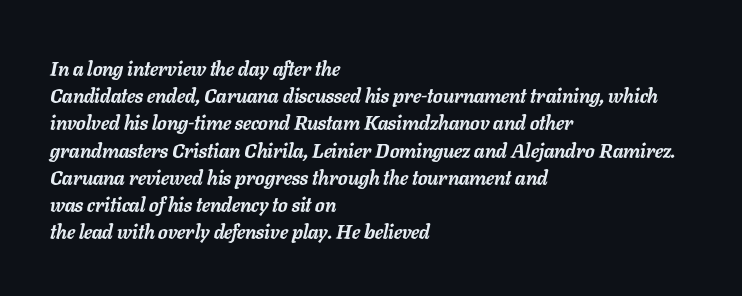
{"italic": "yes", "lean": "right", "slant_degrees": 11, "bold": "yes", "underline": "no", "align": "left", "line_spacing": "normal", "line_spacing_ratio": 1.36, "letter_spacing": "normal", "letter_spacing_em": 0.0, "glyph_px": 20}
